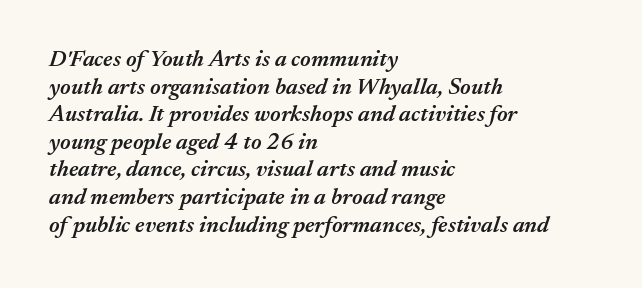
The image shows 23 px text type, italic (leaning right); set left-aligned, line spacing 1.2x, normal letter spacing, not underlined.
